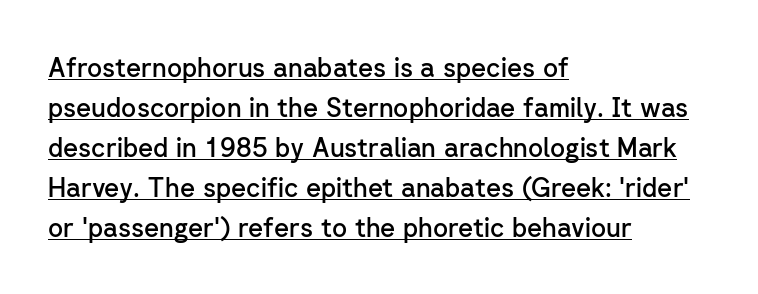
Q: Is the text bold? A: Semi-bold.
Q: Is the text italic (slanted)? A: No, it is upright.
Q: Is the text underlined? A: Yes.
Q: How is the paragraph aligned? A: Left-aligned.
Q: Is the spacing between letters normal or unusually wide? A: Normal.
Q: Is the spacing between lines tight, normal or loose? A: Normal.
